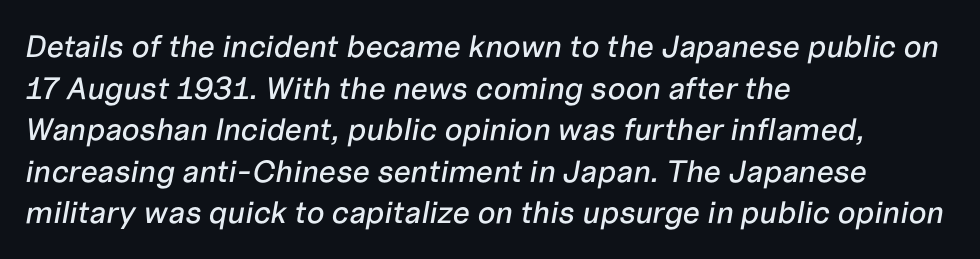
The image shows 31 px text type, italic (leaning right); set left-aligned, normal line spacing (1.34x), normal letter spacing, not underlined; low stroke contrast and a medium x-height.
